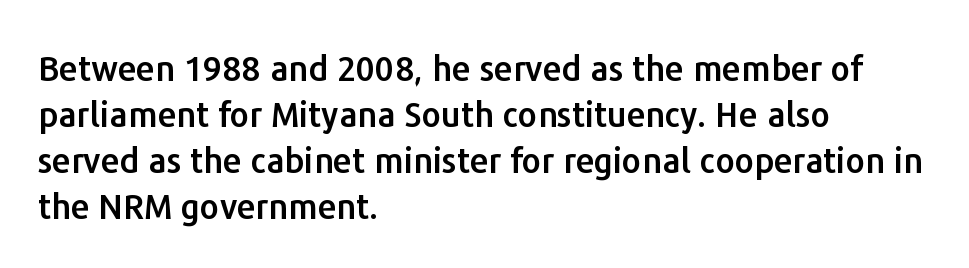
The space between consecutive lines is moderate. What kind of face is this? One without serifs — a sans. Every stem runs plumb, perpendicular to the baseline. Layout note: lines flush left. You could not count columns in this text — the font is proportionally spaced.
